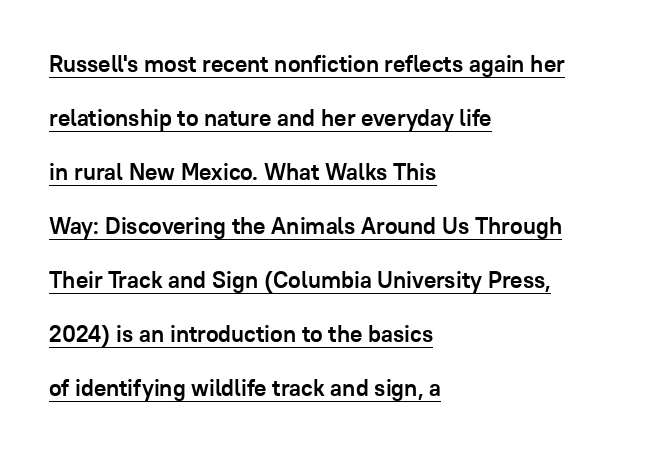
The image shows 23 px bold type, upright; set left-aligned, loose line spacing (2.35x), normal letter spacing, underlined.
